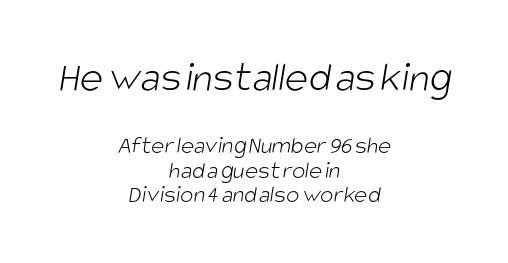
The image shows 44 px light, condensed sans-serif type; set centered, tight line spacing (0.98x), normal letter spacing, not underlined; the first (top) block is 1.76x larger; low stroke contrast and a large x-height.
